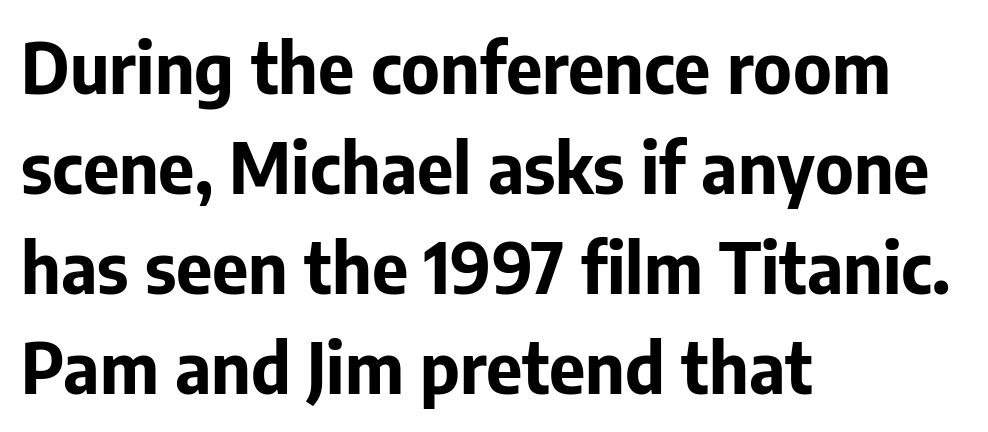
Q: Is the text bold? A: Yes.
Q: Is the text italic (slanted)? A: No, it is upright.
Q: Is the typeface a serif or a sans-serif typeface? A: Sans-serif.
Q: Is the text underlined? A: No.
Q: How is the paragraph aligned? A: Left-aligned.
Q: Is the spacing between letters normal or unusually wide? A: Normal.
Q: Is the spacing between lines tight, normal or loose? A: Normal.
Q: Width (condensed, normal, or wide)? A: Normal.
Q: Stroke contrast? A: Low.
Q: x-height? A: Medium.
Q: Monospaced? A: No.
